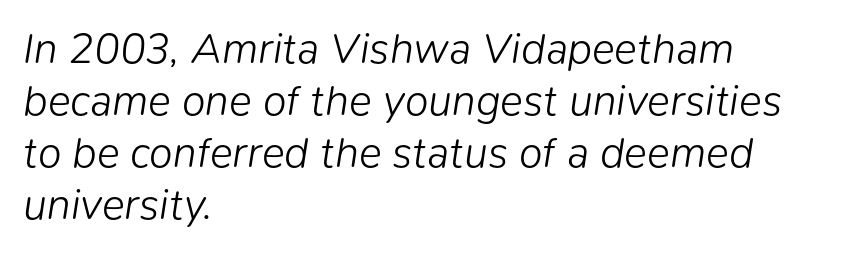
The characters are drawn with everyday or finer stroke widths. Caption: standard tracking, unaltered. No word sits above an underline. Looks like regular typesetting: each glyph gets only the width it needs. Compared with a centered layout, this one pins lines to the left instead.
